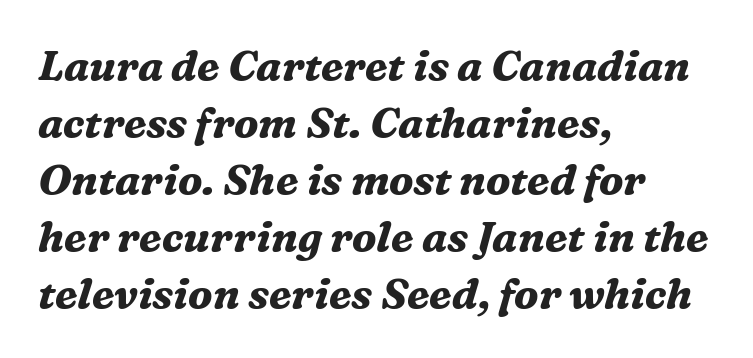
The image shows 42 px bold serif type, italic (leaning right); set left-aligned, normal line spacing (1.36x), normal letter spacing, not underlined; medium stroke contrast and a medium x-height.
